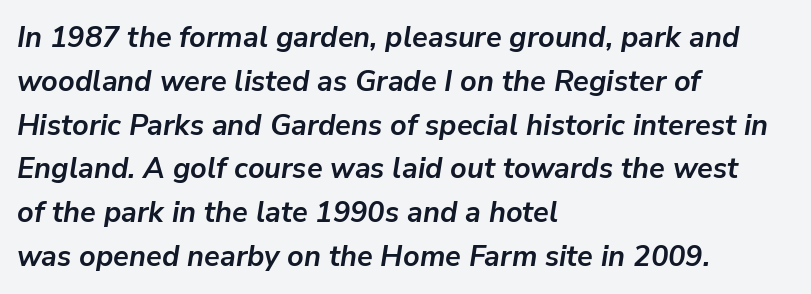
{"italic": "yes", "lean": "right", "slant_degrees": 9, "bold": "yes", "weight": "semibold", "width": "normal", "stroke_contrast": "low", "x_height": "medium", "monospaced": "no", "underline": "no", "align": "left", "line_spacing": "normal", "line_spacing_ratio": 1.51, "letter_spacing": "normal", "letter_spacing_em": 0.0, "glyph_px": 29}
